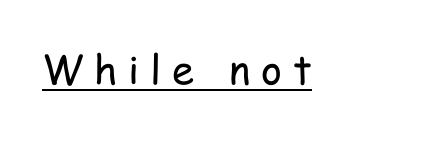
{"serif": "no", "italic": "no", "bold": "no", "weight": "regular", "width": "condensed", "stroke_contrast": "low", "x_height": "medium", "monospaced": "no", "underline": "yes", "letter_spacing": "wide", "letter_spacing_em": 0.27, "glyph_px": 40}
